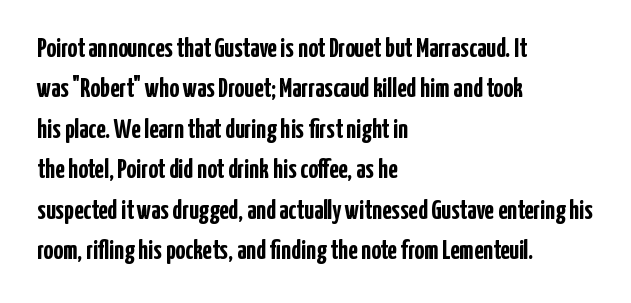
{"italic": "no", "bold": "yes", "underline": "no", "align": "left", "line_spacing": "normal", "line_spacing_ratio": 1.5, "letter_spacing": "normal", "letter_spacing_em": 0.0, "glyph_px": 27}
